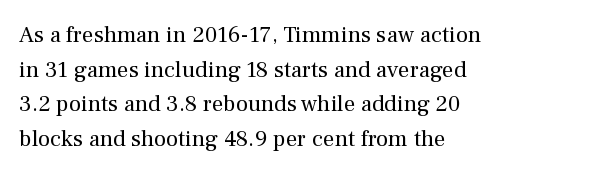
Q: Is the text bold? A: No.
Q: Is the text italic (slanted)? A: No, it is upright.
Q: Is the text underlined? A: No.
Q: How is the paragraph aligned? A: Left-aligned.
Q: Is the spacing between letters normal or unusually wide? A: Normal.
Q: Is the spacing between lines tight, normal or loose? A: Normal.
